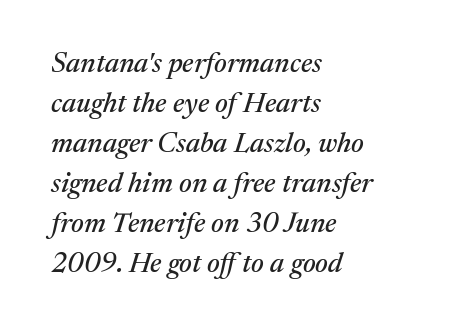
The image shows 28 px serif type, italic (leaning right); set left-aligned, normal line spacing (1.43x), normal letter spacing, not underlined; medium stroke contrast and a medium x-height.
